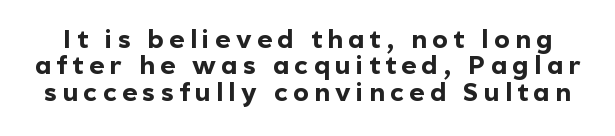
The image shows 26 px bold type, upright; set tight line spacing (1.01x), unusually wide letter spacing (+0.21 em), not underlined.
